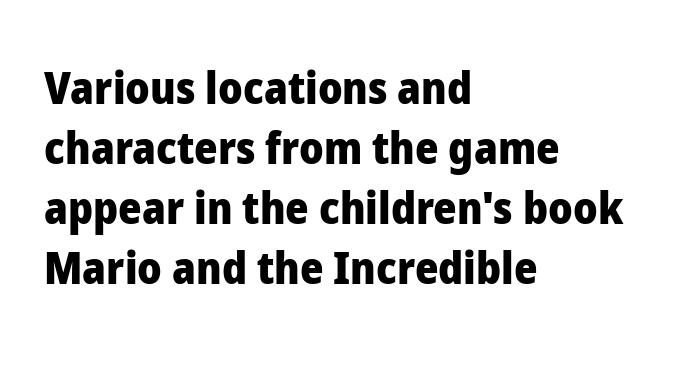
The image shows 45 px heavy sans-serif type, upright; set left-aligned, normal line spacing (1.33x), normal letter spacing, not underlined; low stroke contrast and a medium x-height.
